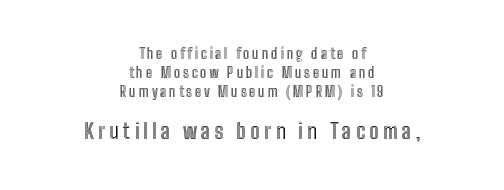
Q: Is the text italic (slanted)? A: No, it is upright.
Q: Is the text underlined? A: No.
Q: How is the paragraph aligned? A: Centered.
Q: Is the spacing between letters normal or unusually wide? A: Unusually wide.
Q: Is the spacing between lines tight, normal or loose? A: Normal.
Q: Which block of text is set in a larger size, the first (top) or the second (bottom)? A: The second (bottom) one.
